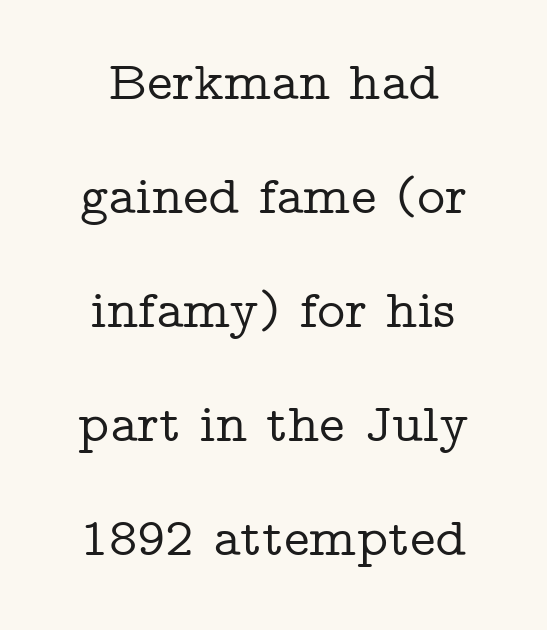
Upright lettering throughout. Reading down the column, the eye jumps a long way to each next line. Check under the words: just untouched page. No extra tracking has been applied to these lines.
